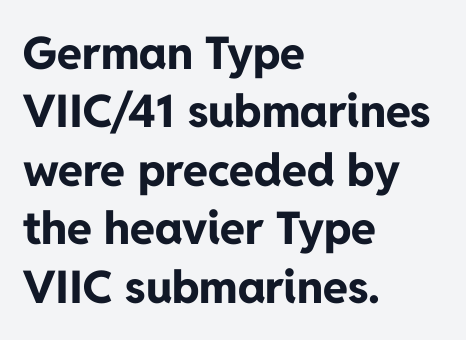
{"serif": "no", "italic": "no", "bold": "yes", "weight": "bold", "width": "normal", "stroke_contrast": "low", "x_height": "medium", "monospaced": "no", "underline": "no", "align": "left", "line_spacing": "normal", "line_spacing_ratio": 1.3, "letter_spacing": "normal", "letter_spacing_em": 0.0, "glyph_px": 45}
